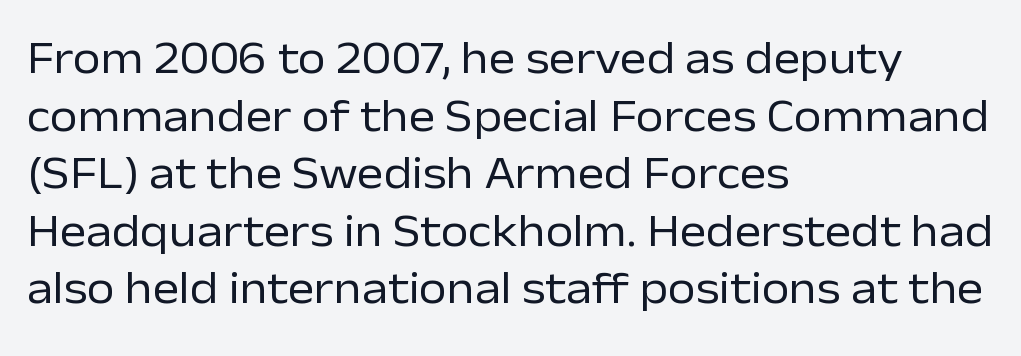
Tall strokes in this sample are plumb rather than angled. The letterforms sit shoulder to shoulder at normal distance. The passage shown is not bold in any degree. This sample has the flowing, uneven cadence of proportional lettering.
